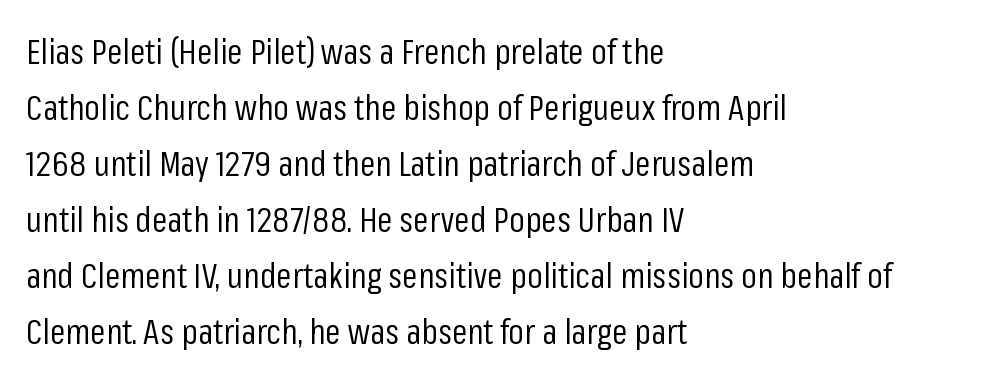
The image shows 35 px regular-weight, condensed sans-serif type, upright; set left-aligned, normal line spacing (1.6x), normal letter spacing, not underlined; low stroke contrast and a medium x-height.
